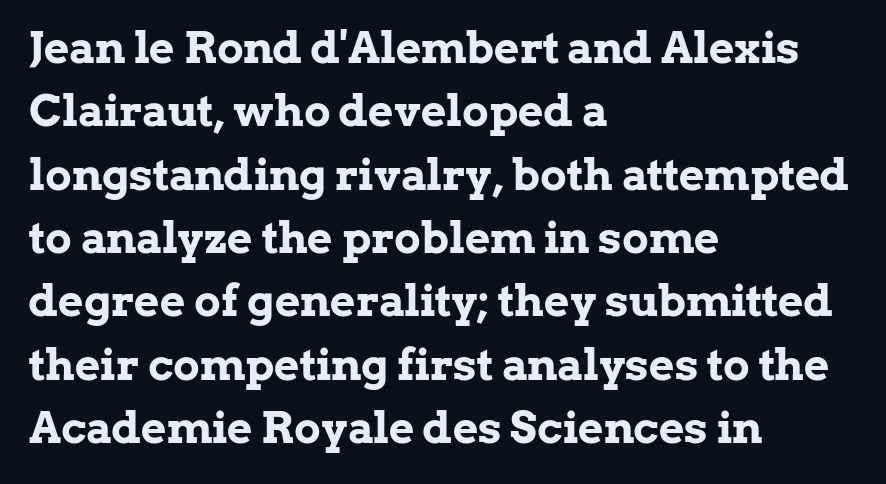
The image shows 44 px bold serif type, upright; set left-aligned, normal line spacing (1.44x), normal letter spacing, not underlined; low stroke contrast and a medium x-height.
